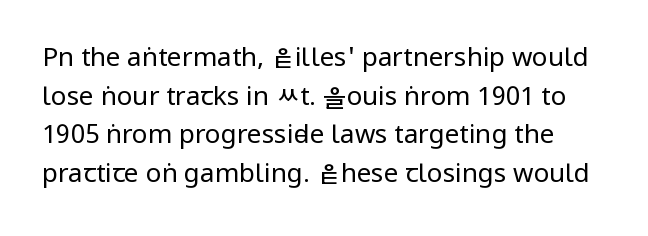
{"italic": "no", "bold": "no", "underline": "no", "line_spacing": "normal", "line_spacing_ratio": 1.49, "letter_spacing": "normal", "letter_spacing_em": 0.0, "glyph_px": 26}
